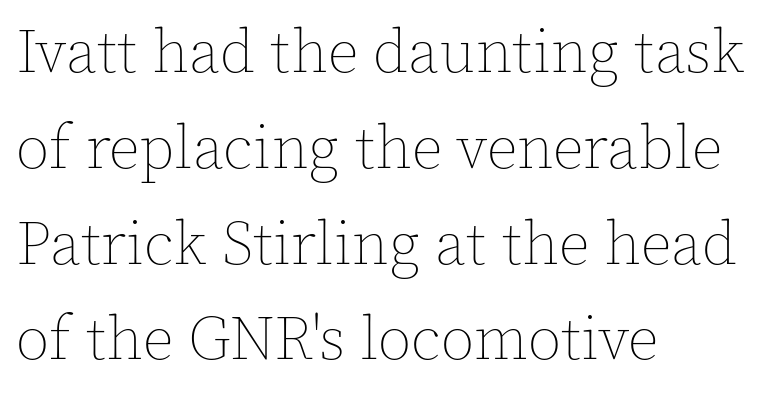
Q: Is the text bold? A: No.
Q: Is the text italic (slanted)? A: No, it is upright.
Q: Is the text underlined? A: No.
Q: How is the paragraph aligned? A: Left-aligned.
Q: Is the spacing between letters normal or unusually wide? A: Normal.
Q: Is the spacing between lines tight, normal or loose? A: Normal.
Q: Width (condensed, normal, or wide)? A: Normal.
Q: x-height? A: Medium.
Q: Monospaced? A: No.
